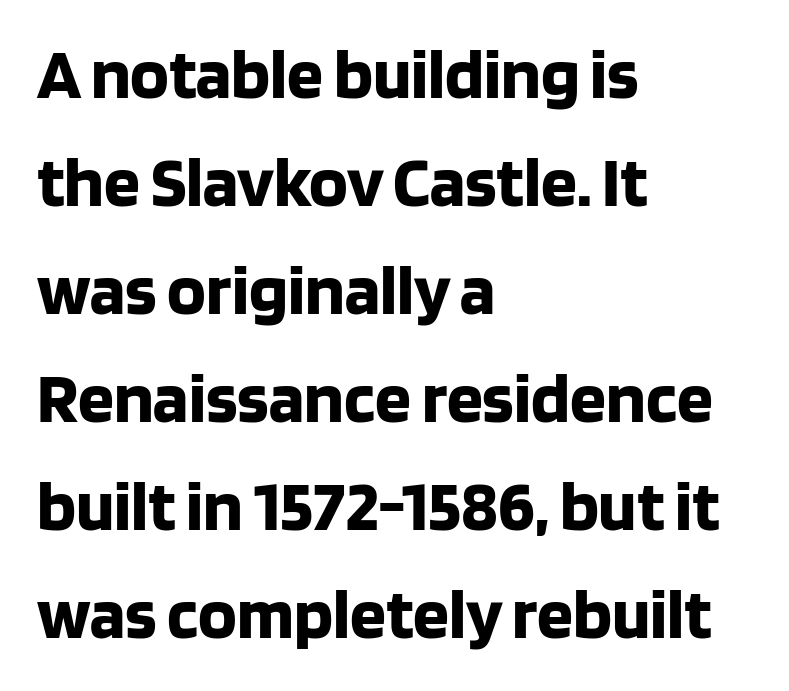
{"serif": "no", "italic": "no", "bold": "yes", "weight": "bold", "width": "normal", "stroke_contrast": "low", "x_height": "large", "monospaced": "no", "underline": "no", "align": "left", "line_spacing": "normal", "line_spacing_ratio": 1.5, "letter_spacing": "normal", "letter_spacing_em": 0.0, "glyph_px": 72}
